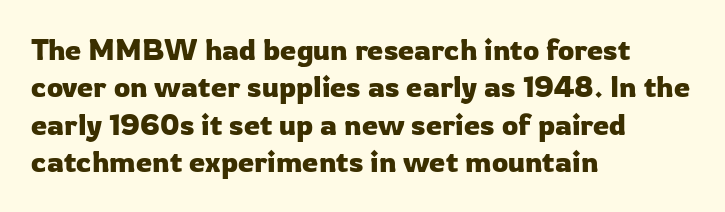
The image shows 29 px sans-serif type, upright; set left-aligned, normal line spacing (1.29x), normal letter spacing, not underlined; low stroke contrast and a medium x-height.
